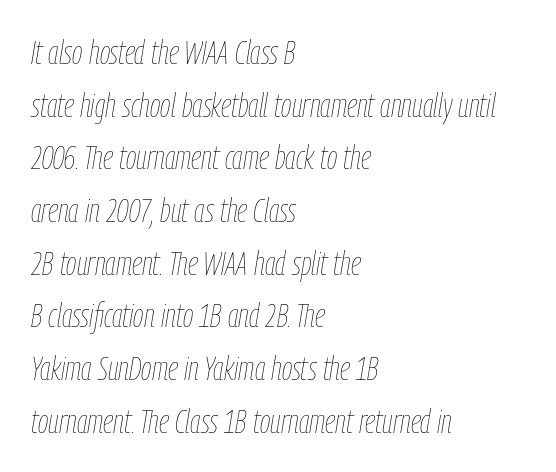
Q: Is the text bold? A: No.
Q: Is the text italic (slanted)? A: Yes, it leans right by about 9 degrees.
Q: Is the text underlined? A: No.
Q: How is the paragraph aligned? A: Left-aligned.
Q: Is the spacing between letters normal or unusually wide? A: Normal.
Q: Is the spacing between lines tight, normal or loose? A: Normal.
Q: Width (condensed, normal, or wide)? A: Condensed.
Q: Stroke contrast? A: Low.
Q: x-height? A: Medium.
Q: Monospaced? A: No.
